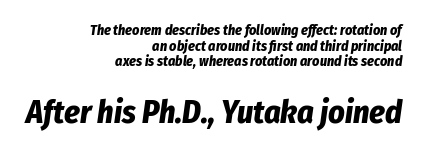
The passage shown is not underscored anywhere. Each word holds together tightly as a unit, with standard inter-letter gaps. The face used here appears at its bigger size in the lower chunk. Italic? Definitely — the glyphs are oblique. The rendering uses a small line-height, squeezing the rows.
